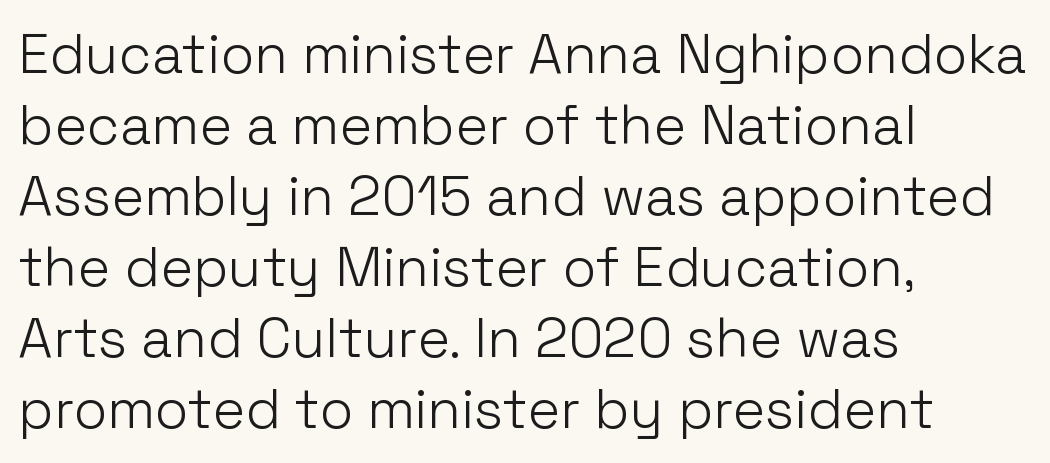
This is the regular roman posture of the typeface. The lines sit at an ordinary, default distance from one another. Quick note: underline off. The face used here is a sans, in the tradition of grotesques and geometrics. The passage shown is not bold in any degree. The passage shown is typed in a proportional face where columns would drift.
